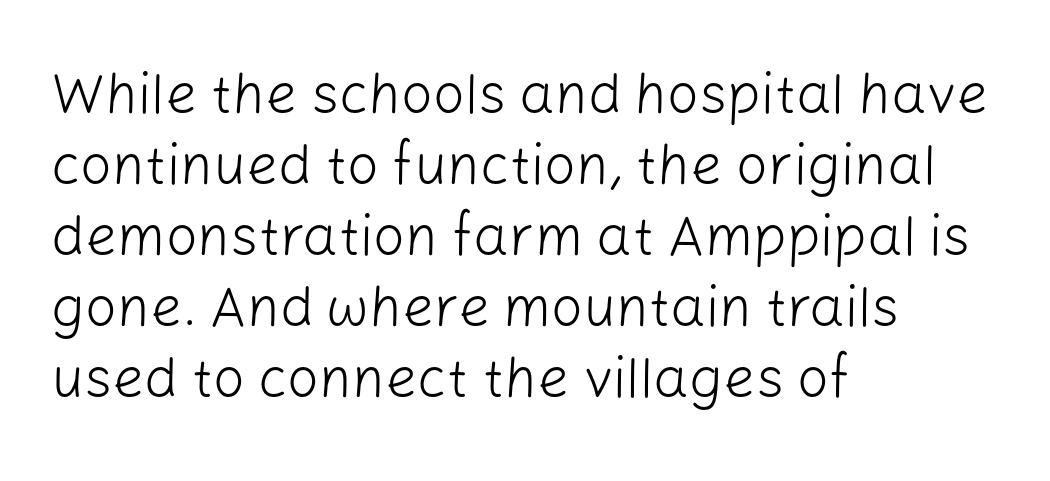
The image shows 56 px light sans-serif type, upright; set left-aligned, normal line spacing (1.27x), normal letter spacing, not underlined; low stroke contrast and a medium x-height.
